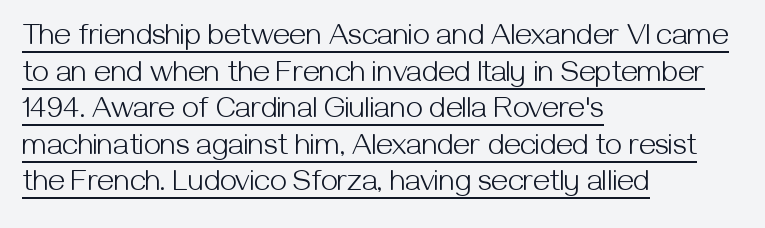
No letter is thick-stroked: the sample isn't bold. The letters carry no serifs — their stems end cleanly without finishing strokes. The face used here appears with an underline applied. Every row of glyphs begins at an identical x-position on the left. The letters advance in unequal steps, a hallmark of proportional type. Upright lettering throughout.
